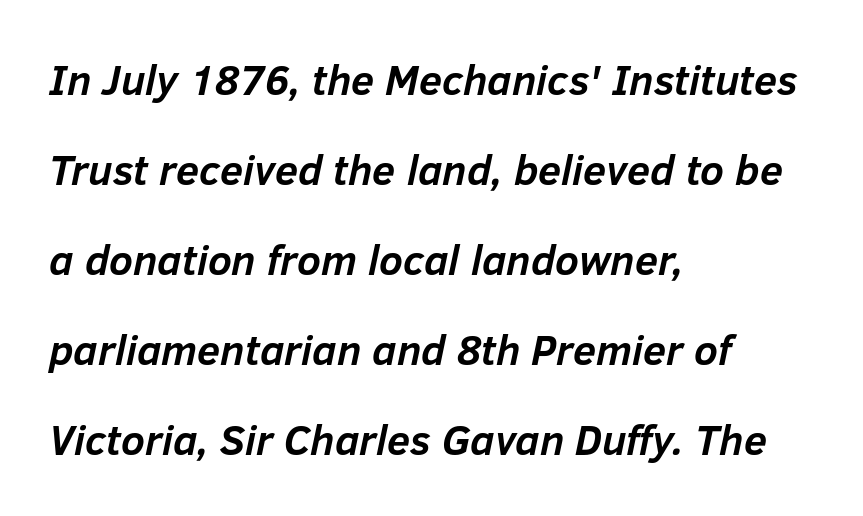
The image shows 42 px semibold type, italic (leaning right); set left-aligned, loose line spacing (2.14x), normal letter spacing, not underlined; low stroke contrast and a medium x-height.
